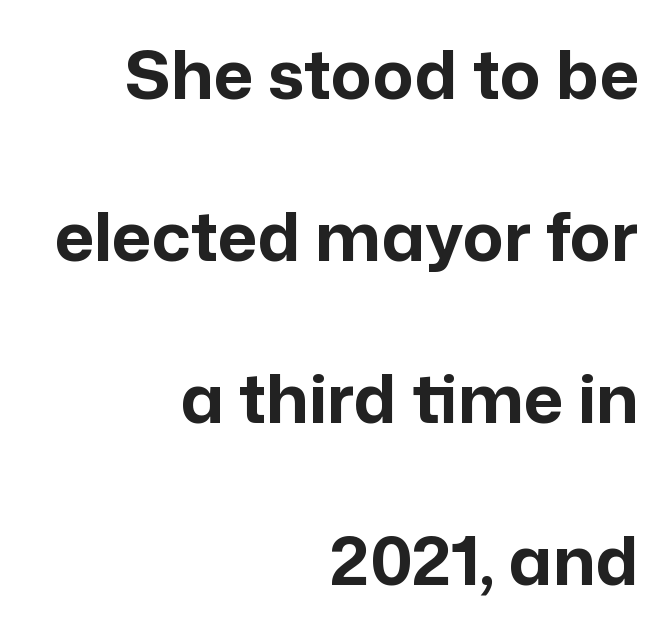
The specimen reads as upright at a glance. Short note: letters normally spaced. This sample trades compactness for vertical openness between lines. These lines are composed in type without serifs. Do the characters align in a grid? No, the font is proportional. Students, this is bold: see how much ink each stroke carries.
